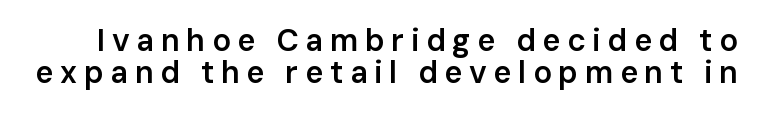
The image shows 31 px semibold sans-serif type, upright; set tight line spacing (1.04x), unusually wide letter spacing (+0.21 em), not underlined; low stroke contrast and a medium x-height.
